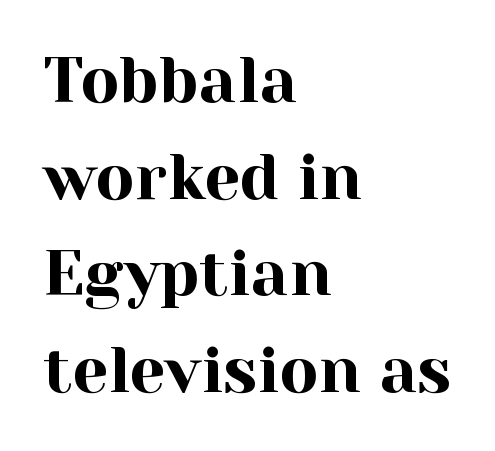
{"serif": "yes", "italic": "no", "width": "normal", "x_height": "medium", "monospaced": "no", "underline": "no", "align": "left", "line_spacing": "normal", "line_spacing_ratio": 1.51, "letter_spacing": "normal", "letter_spacing_em": 0.0, "glyph_px": 64}
